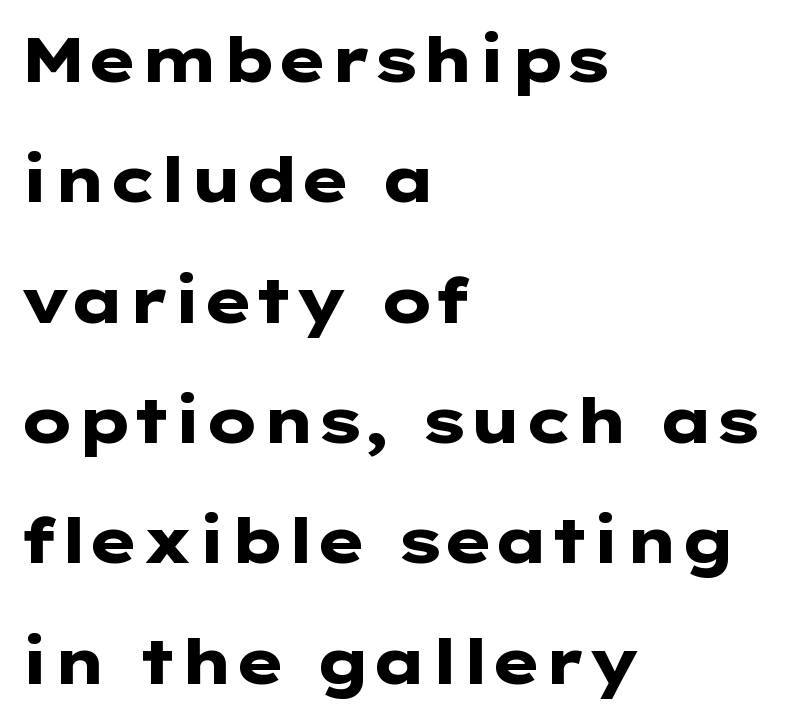
{"serif": "no", "italic": "no", "bold": "yes", "weight": "heavy", "width": "wide", "stroke_contrast": "low", "x_height": "medium", "monospaced": "no", "underline": "no", "align": "left", "line_spacing": "loose", "line_spacing_ratio": 1.91, "letter_spacing": "normal", "letter_spacing_em": 0.0, "glyph_px": 63}
